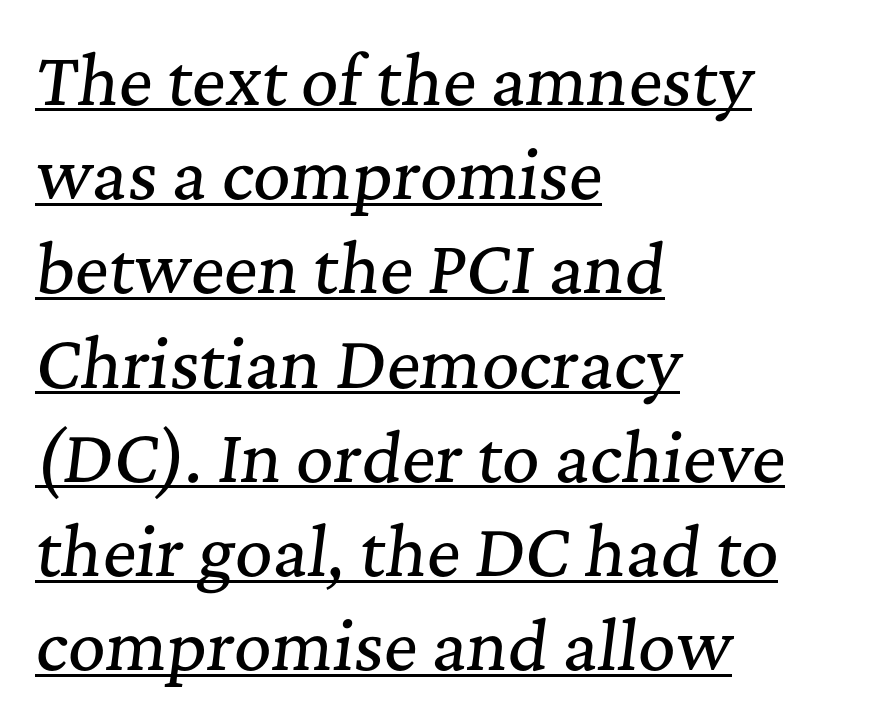
Tall strokes in this sample are angled rather than plumb. The passage shown is typed in a proportional face where columns would drift. Does a line run under the words? Yes, clearly. This sample is left-justified, so line endings fall wherever the words run out.
